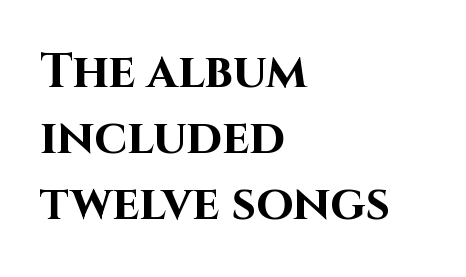
Each letter keeps its own natural width here, so spacing adapts to shape. Descenders hang freely into open space. Heft: maximum for text — a bold. When letters stand straight like this, we call the style roman or upright. The passage shown has conventional tracking throughout. Does the type have serifs? No, each stem ends abruptly.
